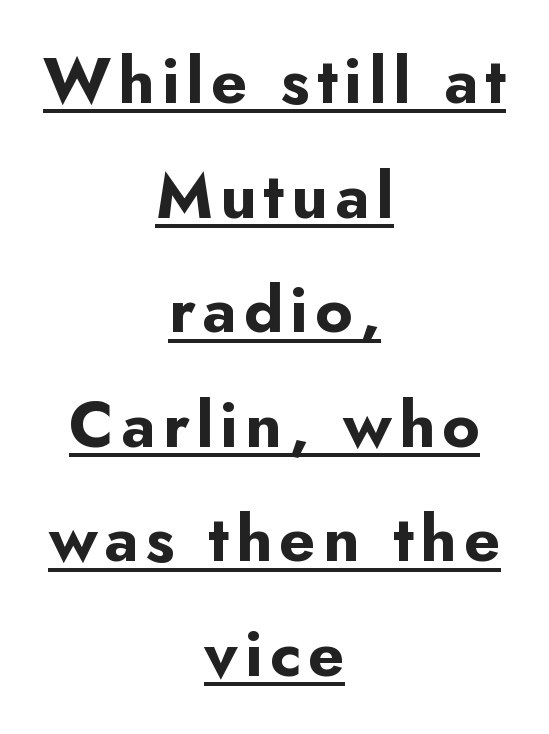
Q: Is the text bold? A: Yes.
Q: Is the text italic (slanted)? A: No, it is upright.
Q: Is the typeface a serif or a sans-serif typeface? A: Sans-serif.
Q: Is the text underlined? A: Yes.
Q: How is the paragraph aligned? A: Centered.
Q: Width (condensed, normal, or wide)? A: Normal.
Q: Stroke contrast? A: Low.
Q: x-height? A: Small.
Q: Monospaced? A: No.
